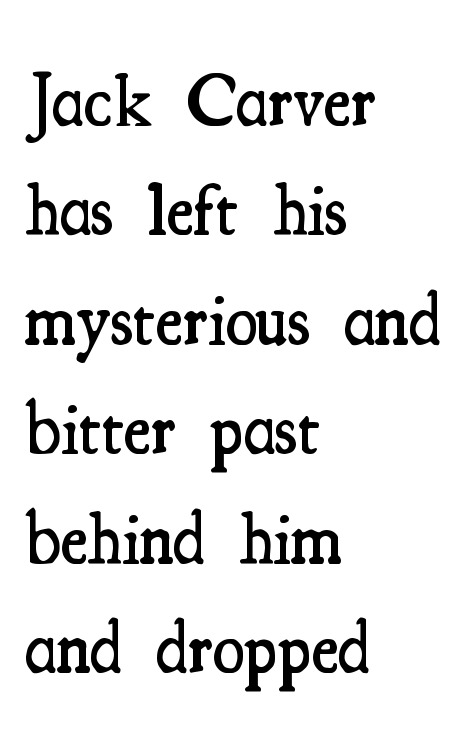
Words float on clear page, feet unadorned. Is the letter spacing exaggerated? No — it looks like the ordinary default. Its strokes are somewhat broadened, the hallmark of semibold type. Reading down the column, the eye jumps a familiar distance to each next line. Does the lettering tilt? It doesn't — this is upright. This rendering uses left alignment, leaving the right contour irregular.
